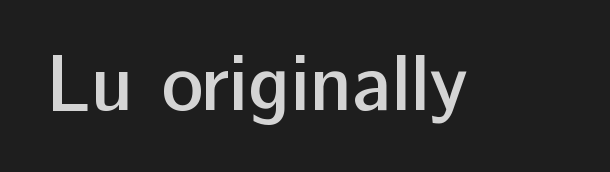
Q: Is the text bold? A: Semi-bold.
Q: Is the text italic (slanted)? A: No, it is upright.
Q: Is the typeface a serif or a sans-serif typeface? A: Sans-serif.
Q: Is the text underlined? A: No.
Q: Is the spacing between letters normal or unusually wide? A: Normal.
Q: Width (condensed, normal, or wide)? A: Normal.
Q: Stroke contrast? A: Low.
Q: x-height? A: Medium.
Q: Monospaced? A: No.
